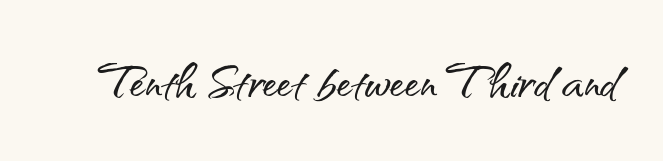
{"serif": "no", "width": "normal", "stroke_contrast": "medium", "x_height": "small", "monospaced": "no", "underline": "no", "letter_spacing": "normal", "letter_spacing_em": 0.0, "glyph_px": 62}
